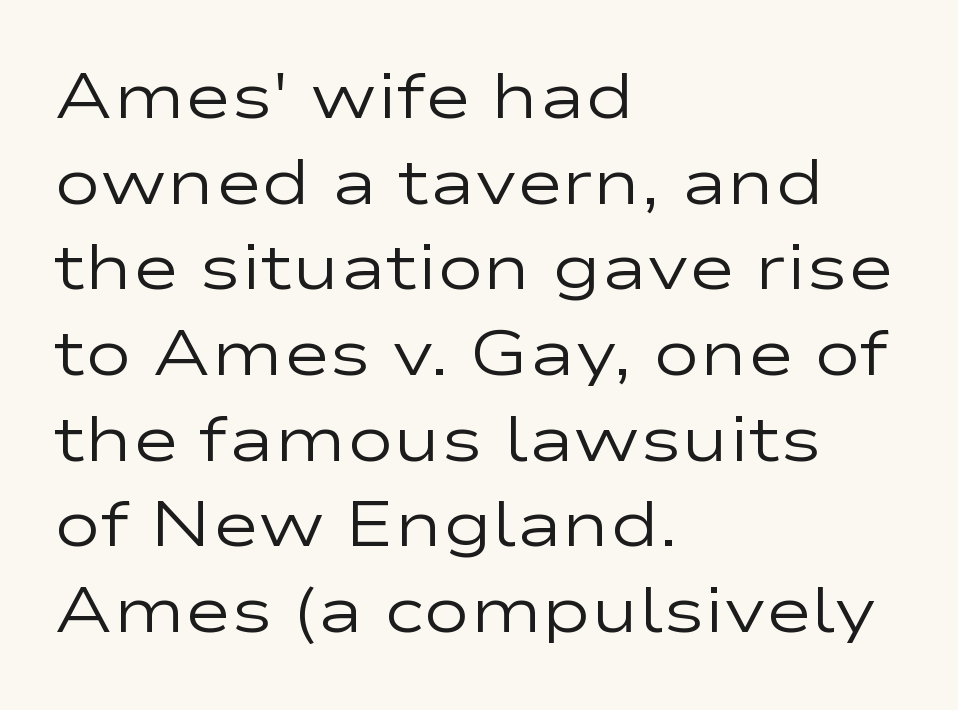
{"serif": "no", "italic": "no", "bold": "no", "weight": "regular", "width": "wide", "stroke_contrast": "low", "x_height": "medium", "monospaced": "no", "underline": "no", "align": "left", "line_spacing": "normal", "line_spacing_ratio": 1.36, "letter_spacing": "normal", "letter_spacing_em": 0.0, "glyph_px": 63}
